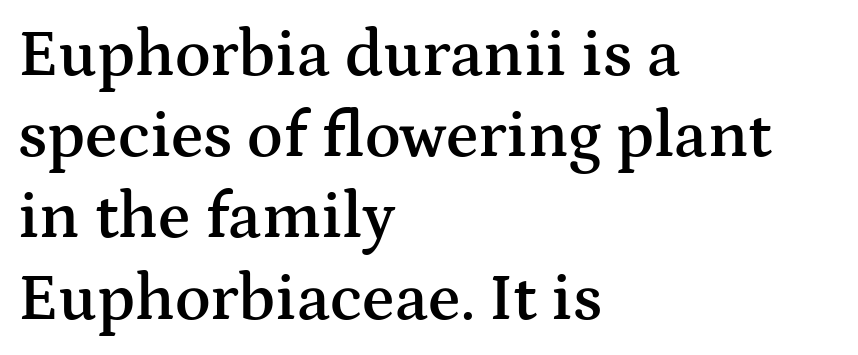
Q: Is the text bold? A: Semi-bold.
Q: Is the text italic (slanted)? A: No, it is upright.
Q: Is the typeface a serif or a sans-serif typeface? A: Serif.
Q: Is the text underlined? A: No.
Q: How is the paragraph aligned? A: Left-aligned.
Q: Is the spacing between letters normal or unusually wide? A: Normal.
Q: Width (condensed, normal, or wide)? A: Wide.
Q: Stroke contrast? A: Medium.
Q: x-height? A: Medium.
Q: Monospaced? A: No.
